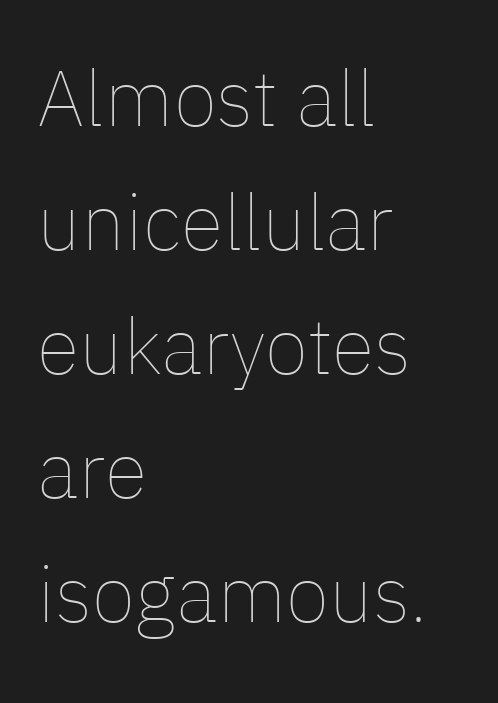
{"italic": "no", "bold": "no", "weight": "thin", "width": "normal", "stroke_contrast": "low", "x_height": "medium", "monospaced": "no", "underline": "no", "align": "left", "line_spacing": "normal", "line_spacing_ratio": 1.57, "letter_spacing": "normal", "letter_spacing_em": 0.0, "glyph_px": 79}
